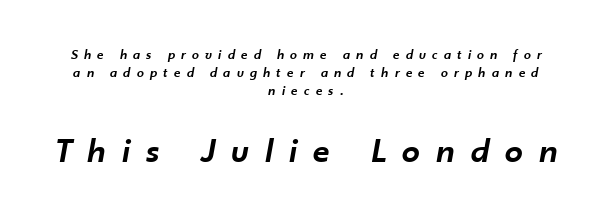
The image shows 36 px semibold type, italic (leaning right); set centered, normal line spacing (1.29x), unusually wide letter spacing (+0.45 em), not underlined; the second (bottom) block is 2.57x larger; low stroke contrast and a small x-height.
